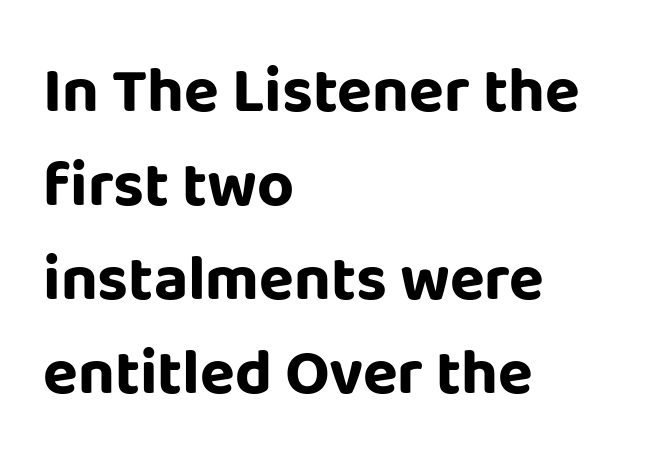
Q: Is the text bold? A: Yes.
Q: Is the text italic (slanted)? A: No, it is upright.
Q: Is the typeface a serif or a sans-serif typeface? A: Sans-serif.
Q: Is the text underlined? A: No.
Q: How is the paragraph aligned? A: Left-aligned.
Q: Is the spacing between letters normal or unusually wide? A: Normal.
Q: Is the spacing between lines tight, normal or loose? A: Normal.
Q: Width (condensed, normal, or wide)? A: Normal.
Q: Stroke contrast? A: Low.
Q: x-height? A: Large.
Q: Monospaced? A: No.
